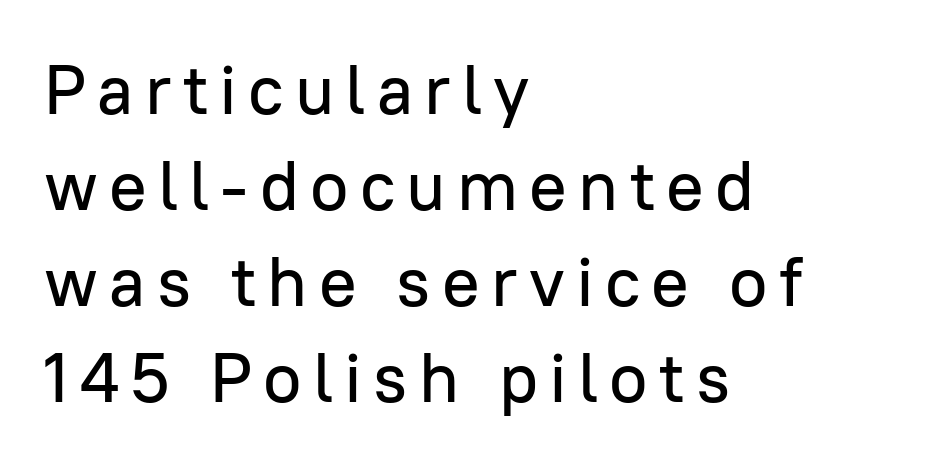
{"serif": "no", "italic": "no", "width": "normal", "stroke_contrast": "low", "x_height": "medium", "monospaced": "no", "underline": "no", "align": "left", "line_spacing": "normal", "line_spacing_ratio": 1.37, "glyph_px": 70}
